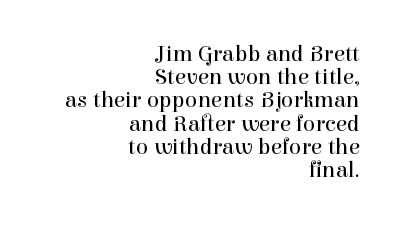
The image shows 23 px text type, upright; set right-aligned, tight line spacing (1.01x), normal letter spacing, not underlined.
